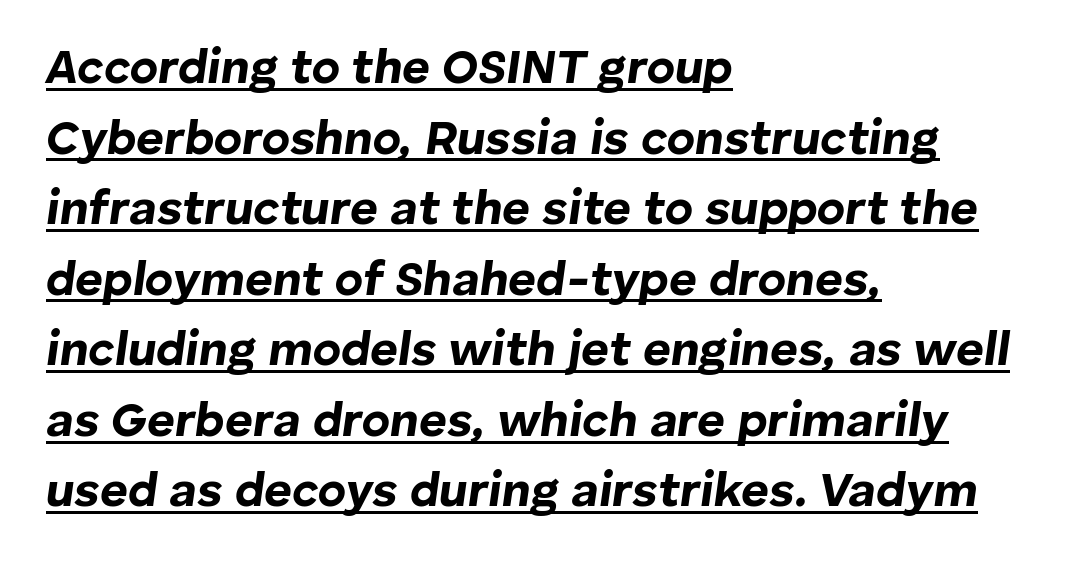
Horizontally, the lines are justified to the leading edge only. Spacing verdict: proportional, widths tailored to each character. The rendering uses the underline text-decoration. You can tell it's italic because the verticals aren't actually vertical. The lines sit at an ordinary, default distance from one another. In terms of weight, the rendering is a true, heavy bold.
